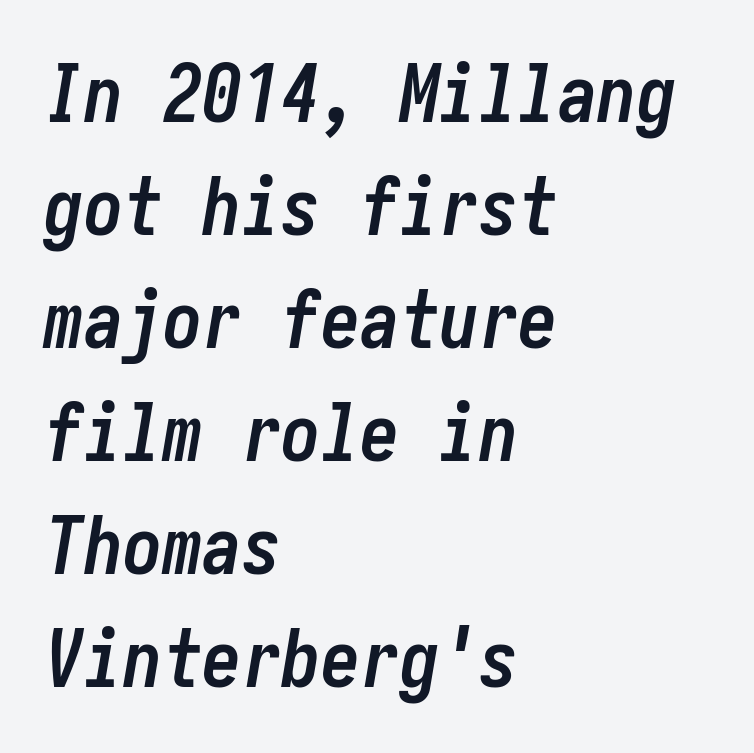
I'd describe the lettering as bold — thick and assertive. You can tell it's italic because the verticals aren't actually vertical. Compared with typical body copy, the letter spacing here is the same. Vertically, the passage feels balanced, rows spaced as you'd expect. Underline: absent.
